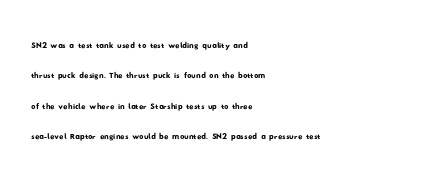
{"underline": "no", "align": "left", "line_spacing": "normal", "line_spacing_ratio": 1.45, "letter_spacing": "normal", "letter_spacing_em": 0.0, "glyph_px": 21}
